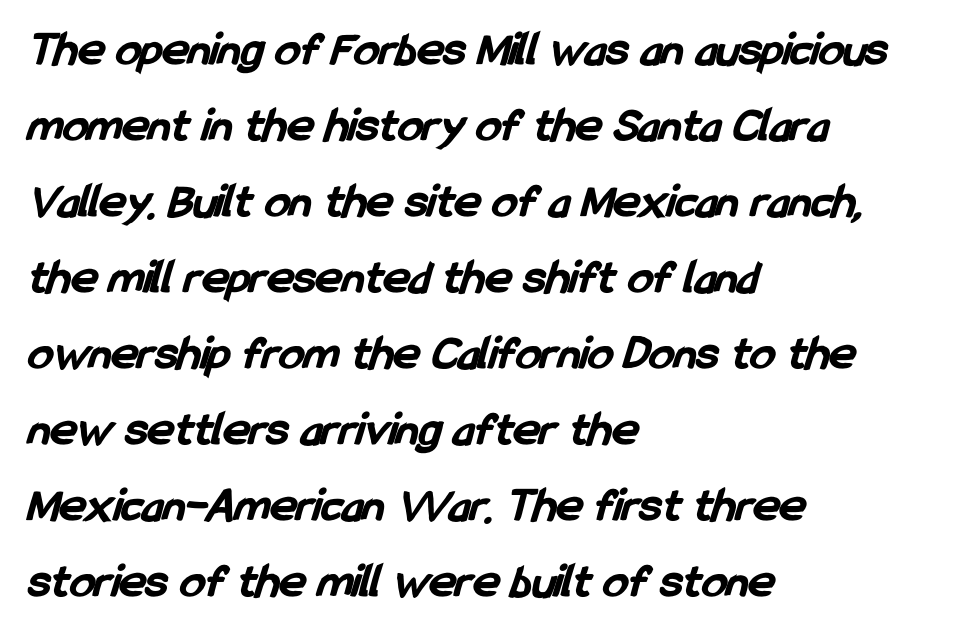
The type family on display is of the sans-serif kind. Summary of weight: heavy, a full bold. Is there much room between lines? A standard amount, neither cramped nor airy. The paragraph has a hard left edge and a soft right edge. The glyphs are unaccompanied by any horizontal stroke below them. The letters advance in unequal steps, a hallmark of proportional type.
